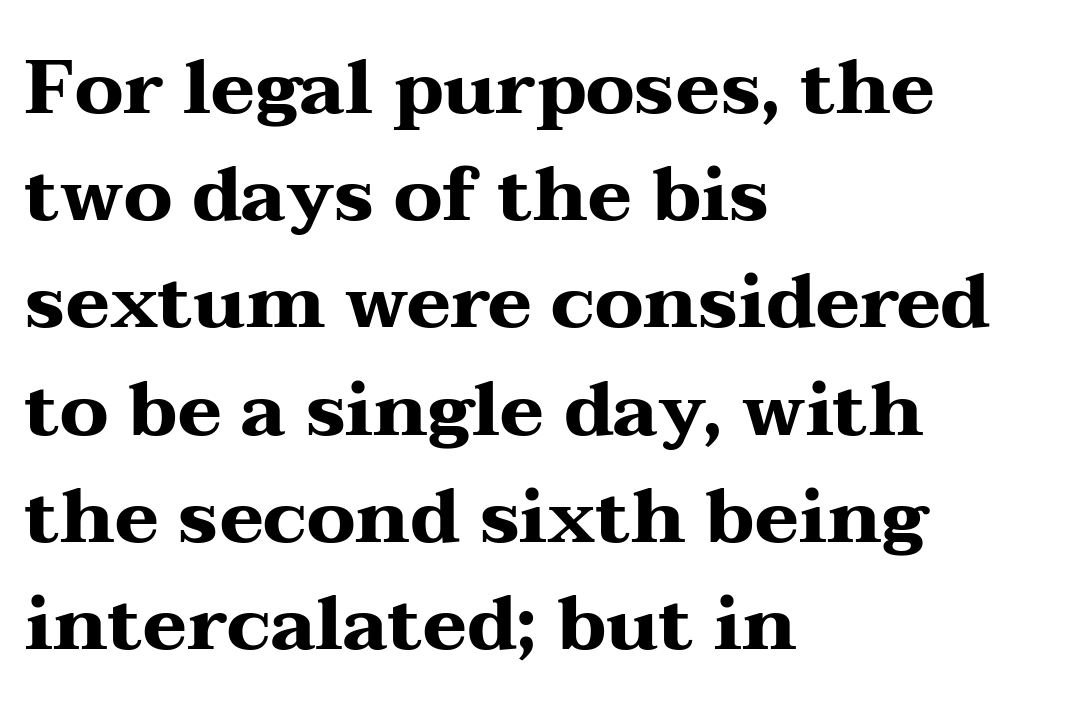
A roman cut, with each character standing at attention. A typesetter would call this zero additional tracking. Underline: absent. The letters are bold, with thick, heavy strokes.
